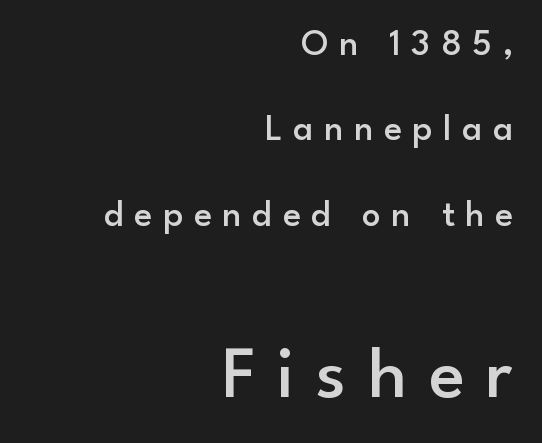
The image shows 74 px semibold sans-serif type, upright; set right-aligned, loose line spacing (2.31x), unusually wide letter spacing (+0.29 em), not underlined; the second (bottom) block is 2.0x larger; low stroke contrast and a small x-height.
